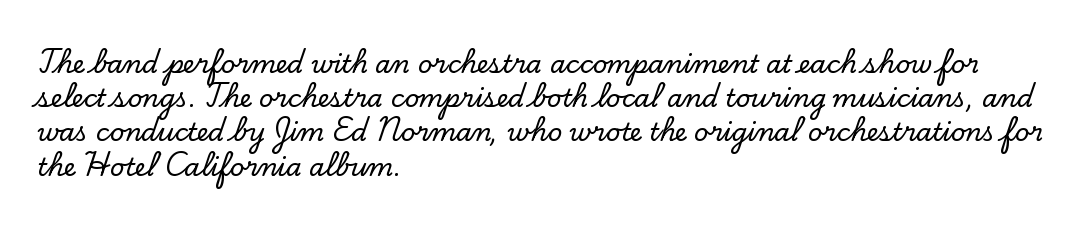
The image shows 25 px text type; set left-aligned, normal line spacing (1.37x), normal letter spacing, not underlined.
